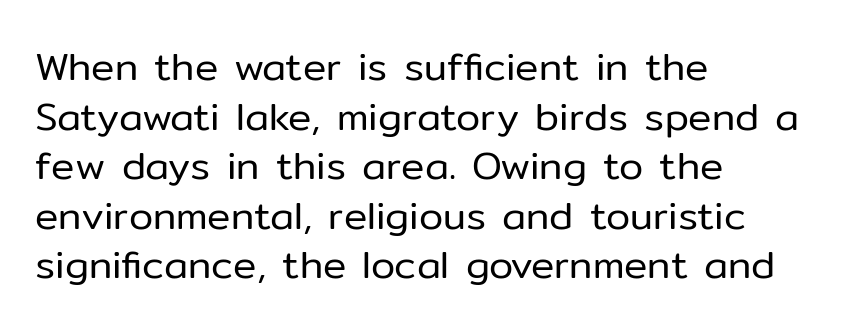
{"serif": "no", "italic": "no", "bold": "no", "weight": "regular", "width": "normal", "stroke_contrast": "low", "x_height": "medium", "monospaced": "no", "underline": "no", "align": "left", "line_spacing": "normal", "line_spacing_ratio": 1.27, "letter_spacing": "normal", "letter_spacing_em": 0.0, "glyph_px": 39}
